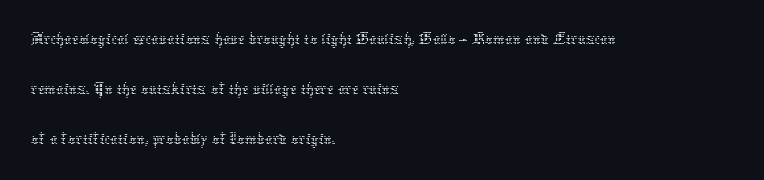
Q: Is the text bold? A: No.
Q: Is the text italic (slanted)? A: No, it is upright.
Q: Is the text underlined? A: No.
Q: How is the paragraph aligned? A: Left-aligned.
Q: Is the spacing between letters normal or unusually wide? A: Normal.
Q: Is the spacing between lines tight, normal or loose? A: Normal.
Q: Width (condensed, normal, or wide)? A: Normal.
Q: Stroke contrast? A: Low.
Q: x-height? A: Medium.
Q: Monospaced? A: No.
